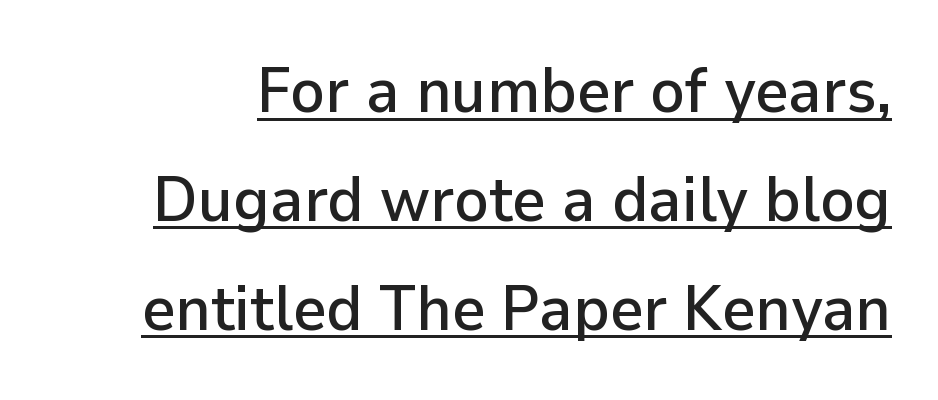
The image shows 64 px sans-serif type, upright; set normal line spacing (1.7x), normal letter spacing, underlined; low stroke contrast and a medium x-height.
